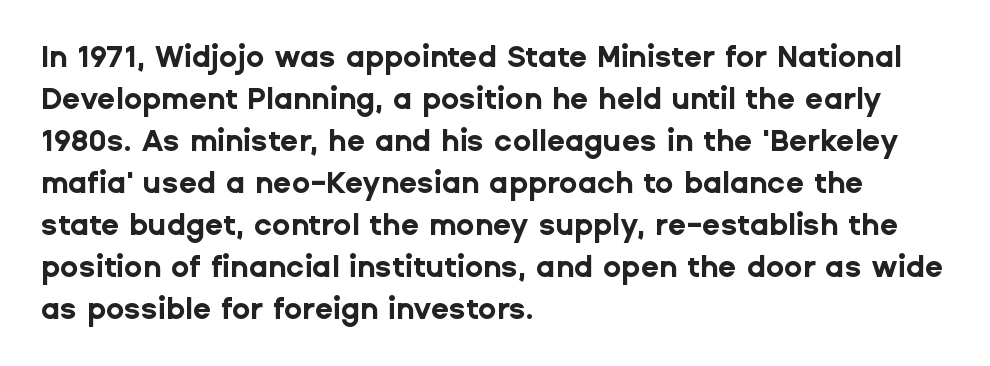
Q: Is the text bold? A: Yes.
Q: Is the text italic (slanted)? A: No, it is upright.
Q: Is the typeface a serif or a sans-serif typeface? A: Sans-serif.
Q: Is the text underlined? A: No.
Q: How is the paragraph aligned? A: Left-aligned.
Q: Is the spacing between letters normal or unusually wide? A: Normal.
Q: Is the spacing between lines tight, normal or loose? A: Normal.
Q: Width (condensed, normal, or wide)? A: Normal.
Q: Stroke contrast? A: Low.
Q: x-height? A: Medium.
Q: Monospaced? A: No.
